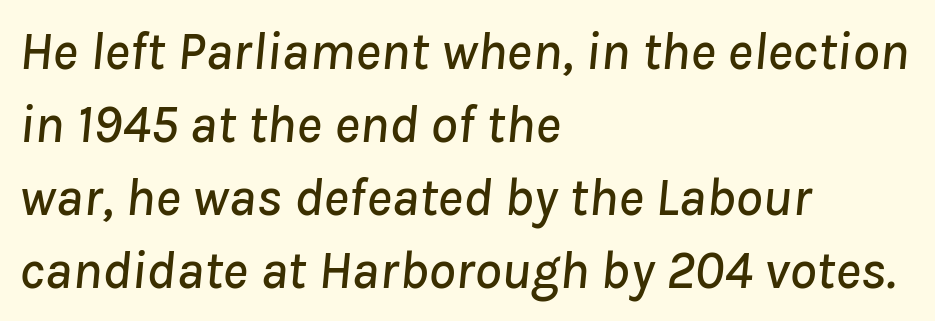
The setting favours the left margin, as ordinary paragraphs usually do. The typography opts for an oblique posture over an upright one. A typesetter would call this proportional, since set widths differ per character. Notice how descenders clear the ascenders below comfortably — that's standard leading. Check under the words: just untouched page.
